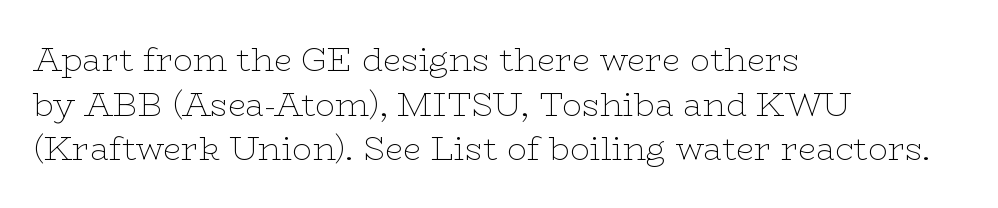
The letterforms sit at book weight or below. Each letter keeps its own natural width here, so spacing adapts to shape. A classic flush-left, rag-right setting is used for this passage. No italicization has been applied; the sample stays upright. What stands out about the letter spacing? Nothing — it is the standard amount.
